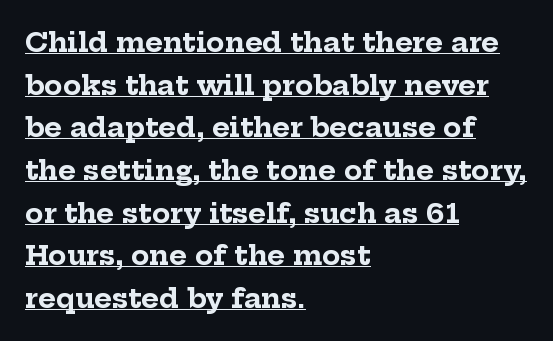
Q: Is the text bold? A: Yes.
Q: Is the text italic (slanted)? A: No, it is upright.
Q: Is the text underlined? A: Yes.
Q: How is the paragraph aligned? A: Left-aligned.
Q: Is the spacing between letters normal or unusually wide? A: Normal.
Q: Is the spacing between lines tight, normal or loose? A: Normal.
